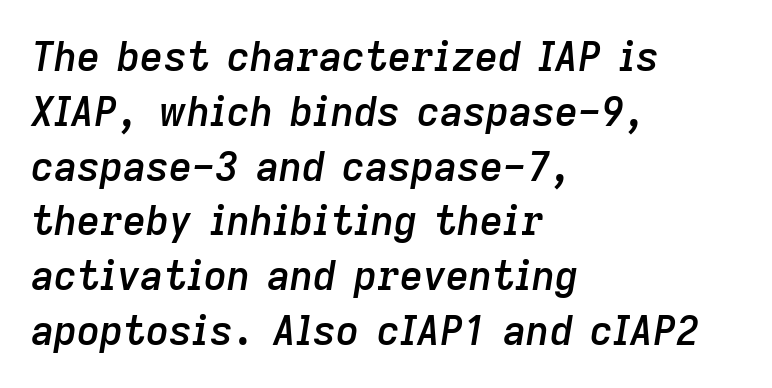
Q: Is the text bold? A: Semi-bold.
Q: Is the text italic (slanted)? A: Yes, it leans right by about 9 degrees.
Q: Is the text underlined? A: No.
Q: How is the paragraph aligned? A: Left-aligned.
Q: Is the spacing between letters normal or unusually wide? A: Normal.
Q: Is the spacing between lines tight, normal or loose? A: Normal.
Q: Width (condensed, normal, or wide)? A: Normal.
Q: Stroke contrast? A: Low.
Q: x-height? A: Medium.
Q: Monospaced? A: No.
